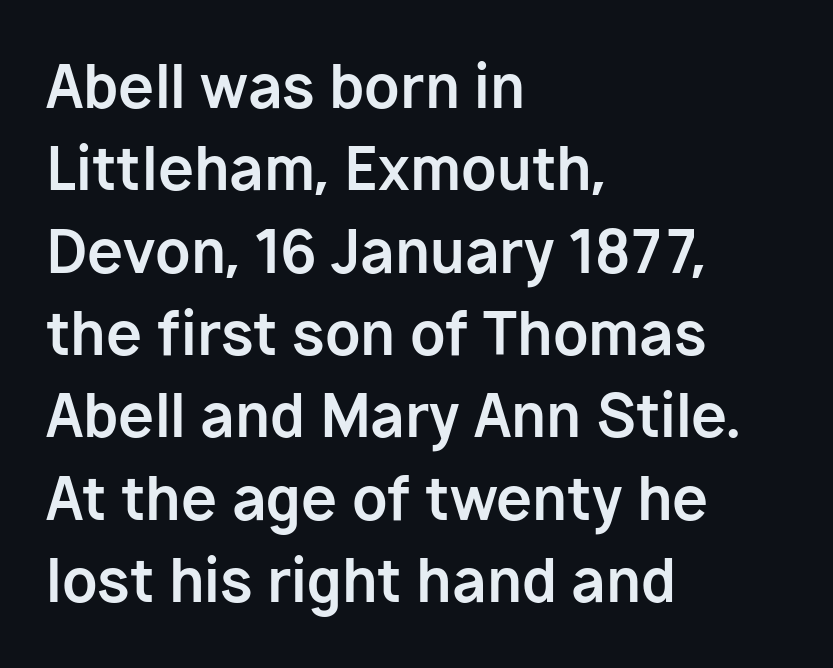
I'd call this a sans setting — the letters go barefoot. Characters follow at the spacing the type designer built in. I'd describe the lettering as bold — thick and assertive. Every row of glyphs begins at an identical x-position on the left.
